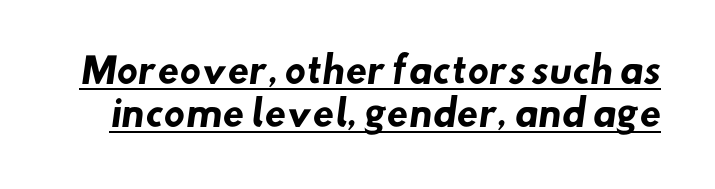
Q: Is the text bold? A: Yes.
Q: Is the typeface a serif or a sans-serif typeface? A: Sans-serif.
Q: Is the text underlined? A: Yes.
Q: Is the spacing between letters normal or unusually wide? A: Normal.
Q: Width (condensed, normal, or wide)? A: Normal.
Q: Stroke contrast? A: Low.
Q: x-height? A: Small.
Q: Monospaced? A: No.
